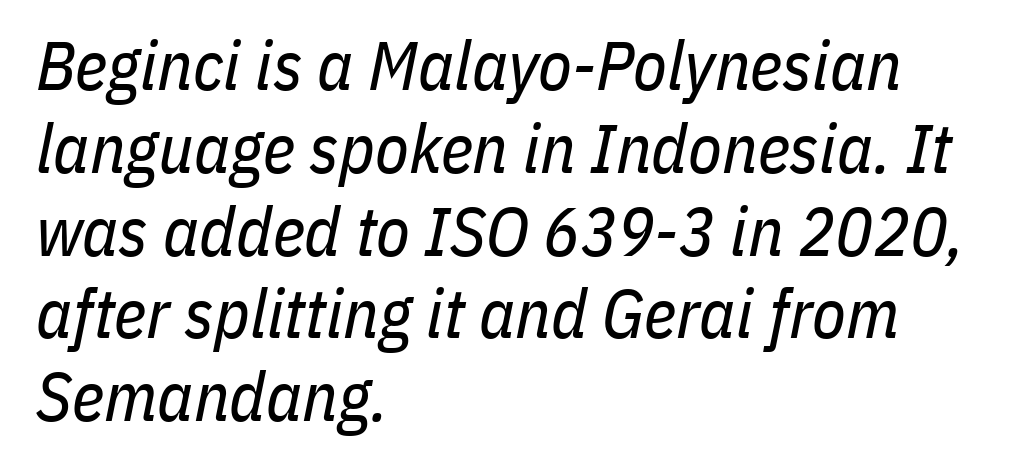
{"italic": "yes", "lean": "right", "slant_degrees": 11, "bold": "no", "weight": "regular", "width": "condensed", "stroke_contrast": "low", "x_height": "medium", "monospaced": "no", "underline": "no", "align": "left", "line_spacing_ratio": 1.2, "letter_spacing": "normal", "letter_spacing_em": 0.0, "glyph_px": 69}
